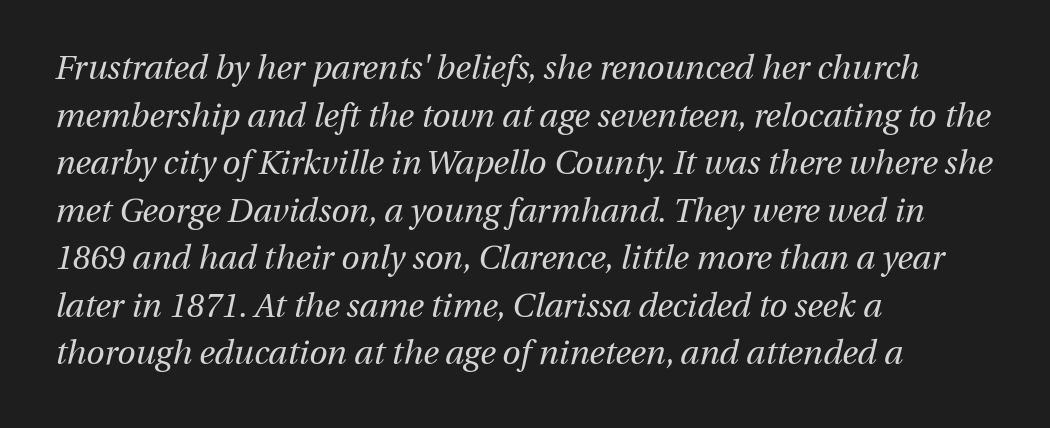
The image shows 33 px regular-weight type, italic (leaning right); set left-aligned, normal line spacing (1.44x), normal letter spacing, not underlined; medium stroke contrast and a medium x-height.
